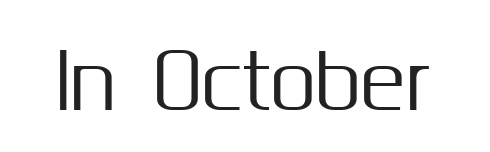
The image shows 75 px sans-serif type, upright; set normal letter spacing, not underlined; medium stroke contrast and a medium x-height.
